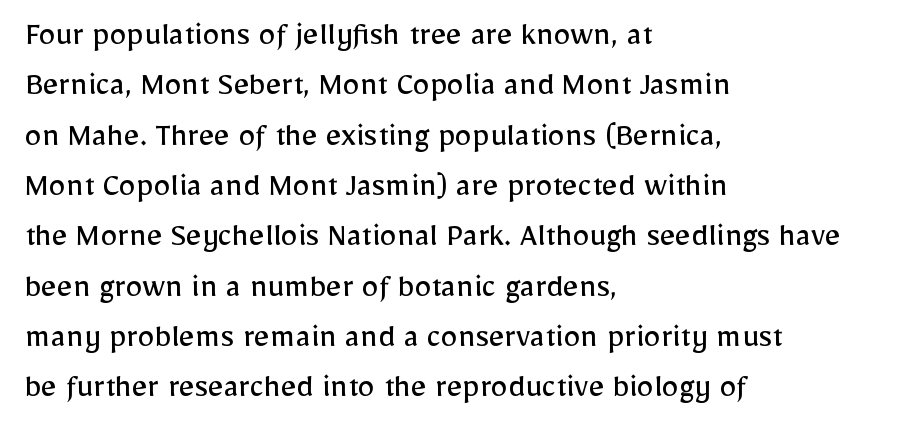
How would I describe the line gaps? Plain and ordinary. The string is rendered with underlining switched off. These lines are set flush left with a ragged right edge. How are the letters spaced? Ordinarily, with no added tracking. The font's upright variant was chosen for this text. The rendering uses natural spacing where letterforms have individual widths.
